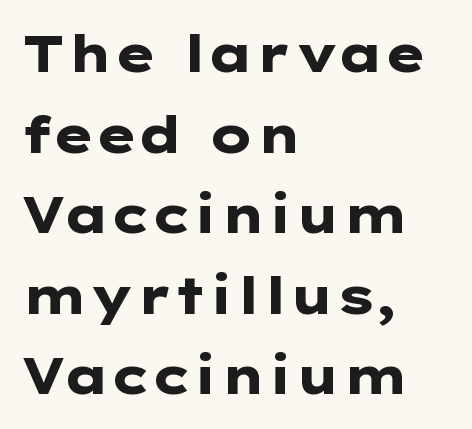
Vertical strokes here are truly vertical. A sans-serif font was chosen for this passage. Nobody touched the tracking dial on this one. Strong, thick strokes mark this as bold type. Leading matches the norm, producing a regular column.
